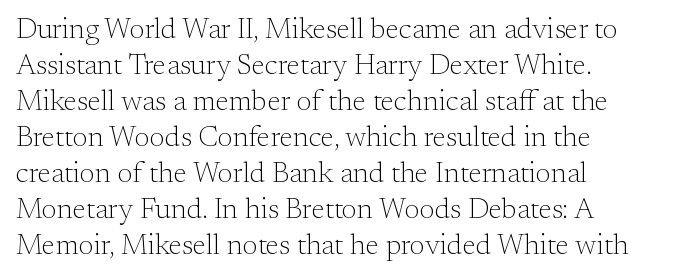
The font is comparable to plain body text, perhaps lighter. The ragged edge is on the right, which tells us the setting is flush left. Yep, those are serifs on the letters. The lettering holds an erect, upright posture throughout. Beneath every word, the page is bare. Think of a printed novel: that variable character pitch is what you see here.
